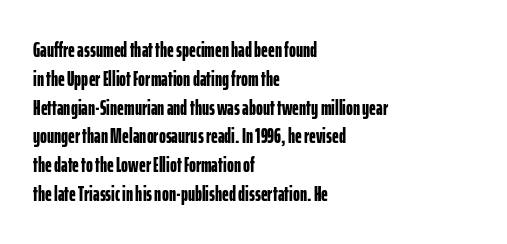
Q: Is the text bold? A: Yes.
Q: Is the text italic (slanted)? A: No, it is upright.
Q: Is the text underlined? A: No.
Q: How is the paragraph aligned? A: Left-aligned.
Q: Is the spacing between letters normal or unusually wide? A: Normal.
Q: Is the spacing between lines tight, normal or loose? A: Normal.
